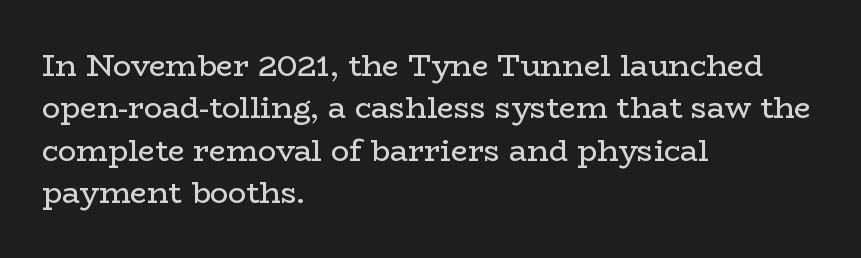
Here the designer chose a conventional face with non-uniform glyph widths. The gap between lines stays unmarked. Line spacing here is normal. Ascenders rise straight up at ninety degrees.
